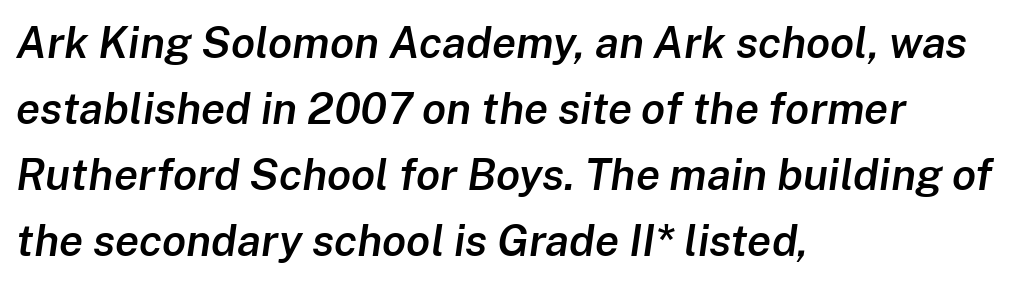
Students, observe: this is what conventionally led text looks like. The passage shown is typed in a proportional face where columns would drift. Plain, unruled lines of type. Every row of glyphs begins at an identical x-position on the left. Observe the ordinary spacing: letters are neighbours, not strangers.
